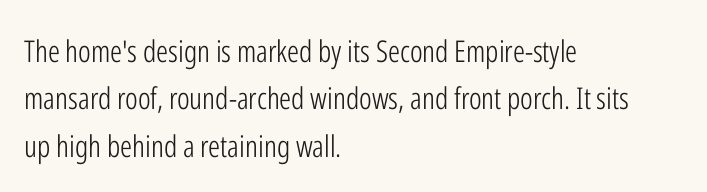
{"serif": "no", "italic": "no", "bold": "no", "weight": "light", "width": "condensed", "stroke_contrast": "low", "x_height": "medium", "monospaced": "no", "underline": "no", "align": "left", "line_spacing": "normal", "line_spacing_ratio": 1.58, "letter_spacing": "normal", "letter_spacing_em": 0.0, "glyph_px": 30}
